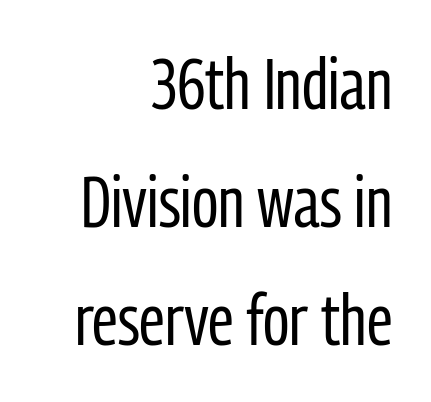
{"serif": "no", "italic": "no", "bold": "no", "weight": "regular", "width": "condensed", "stroke_contrast": "low", "x_height": "medium", "monospaced": "no", "underline": "no", "align": "right", "line_spacing": "normal", "line_spacing_ratio": 1.64, "letter_spacing": "normal", "letter_spacing_em": 0.0, "glyph_px": 72}
